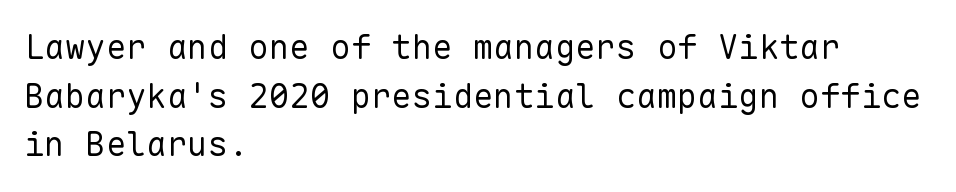
Q: Is the text bold? A: No.
Q: Is the text italic (slanted)? A: No, it is upright.
Q: Is the typeface a serif or a sans-serif typeface? A: Sans-serif.
Q: Is the text underlined? A: No.
Q: How is the paragraph aligned? A: Left-aligned.
Q: Is the spacing between letters normal or unusually wide? A: Normal.
Q: Is the spacing between lines tight, normal or loose? A: Normal.
Q: Width (condensed, normal, or wide)? A: Normal.
Q: Stroke contrast? A: Low.
Q: x-height? A: Medium.
Q: Monospaced? A: Yes.
